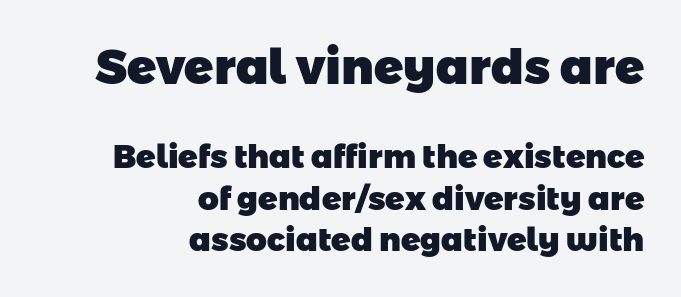
Note the varied advance widths — an 'i' is clearly narrower than an 'm'. Does the bottom block carry the larger type? No, the top block does. Horizontally, the lines are justified to the trailing edge only. The type is set solid horizontally, with unmodified tracking. Descenders are the only things crossing below the line. You can tell from the bare stems that sans-serif type was used.
